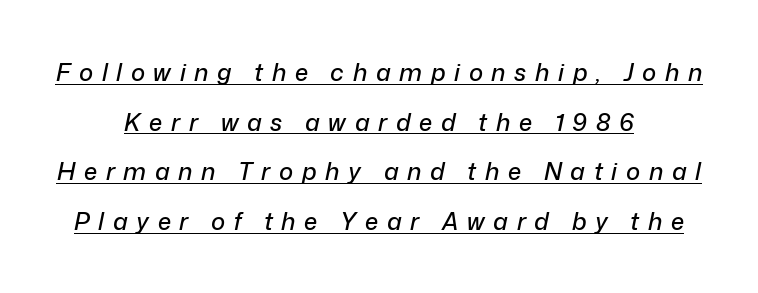
The image shows 24 px text type, italic (leaning right); set centered, loose line spacing (2.07x), unusually wide letter spacing (+0.36 em), underlined.
